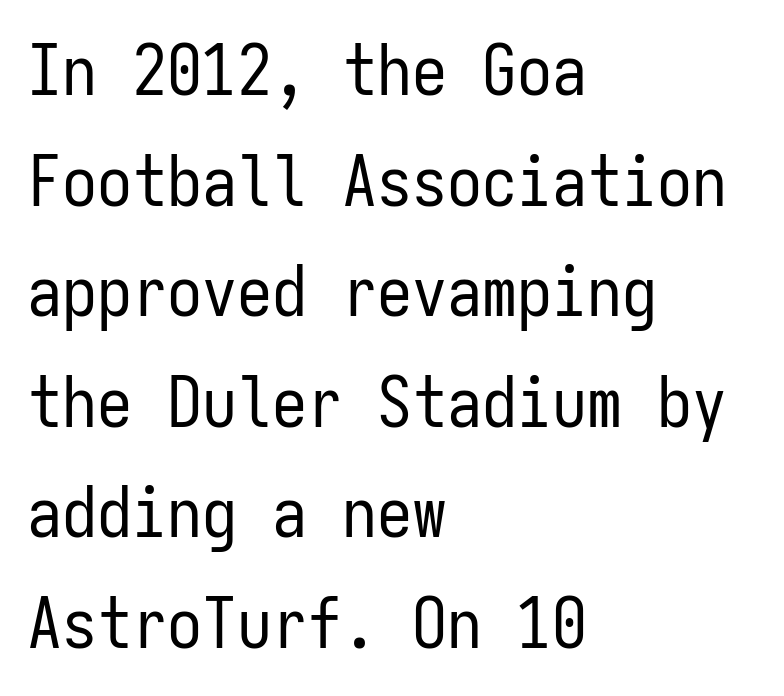
This is not heavy type; no bold has been used. The passage shown is typed in a monospace face where columns stay perfectly aligned. Quick note: not italic, upright. Glance below the letters and you will spot only blank space.
